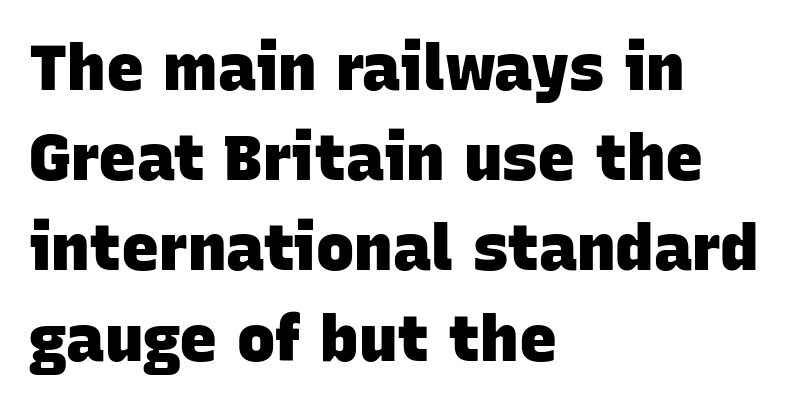
Q: Is the text bold? A: Yes.
Q: Is the typeface a serif or a sans-serif typeface? A: Sans-serif.
Q: Is the text underlined? A: No.
Q: How is the paragraph aligned? A: Left-aligned.
Q: Is the spacing between letters normal or unusually wide? A: Normal.
Q: Is the spacing between lines tight, normal or loose? A: Normal.
Q: Width (condensed, normal, or wide)? A: Normal.
Q: Stroke contrast? A: Low.
Q: x-height? A: Large.
Q: Monospaced? A: No.
